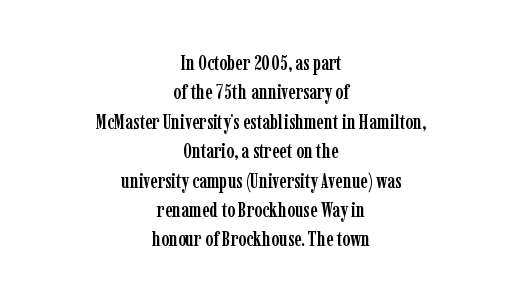
Tracking value appears to be zero — textbook default spacing. Leading: standard. Notice how the passage keeps no hard edge, just a central spine. This is the regular roman posture of the typeface. The baseline area is clear.
